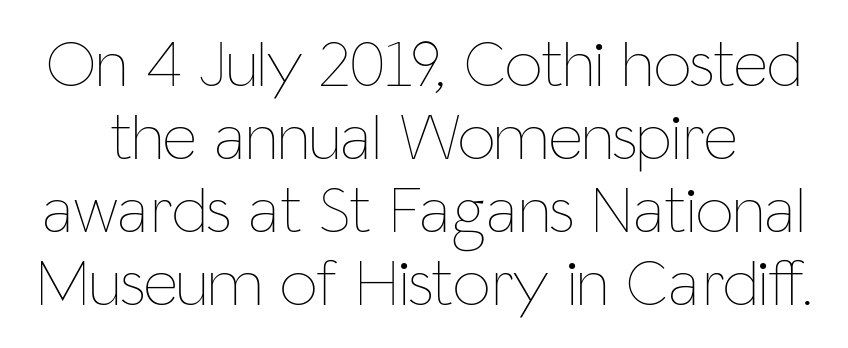
{"italic": "no", "bold": "no", "weight": "thin", "width": "condensed", "stroke_contrast": "low", "x_height": "medium", "monospaced": "no", "underline": "no", "line_spacing": "tight", "line_spacing_ratio": 1.09, "letter_spacing": "normal", "letter_spacing_em": 0.0, "glyph_px": 67}
